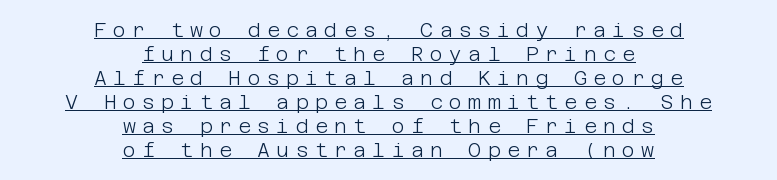
{"italic": "no", "bold": "no", "underline": "yes", "align": "center", "line_spacing_ratio": 1.2, "letter_spacing": "wide", "letter_spacing_em": 0.31, "glyph_px": 20}
